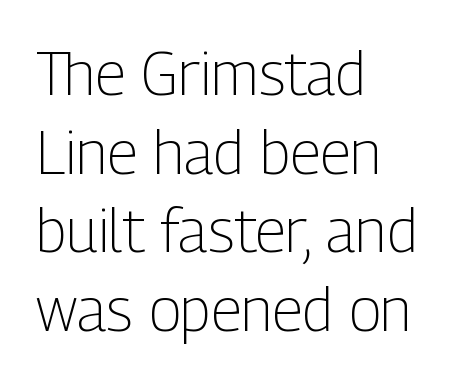
The image shows 60 px light, condensed sans-serif type, upright; set left-aligned, normal line spacing (1.31x), normal letter spacing, not underlined; low stroke contrast and a medium x-height.
